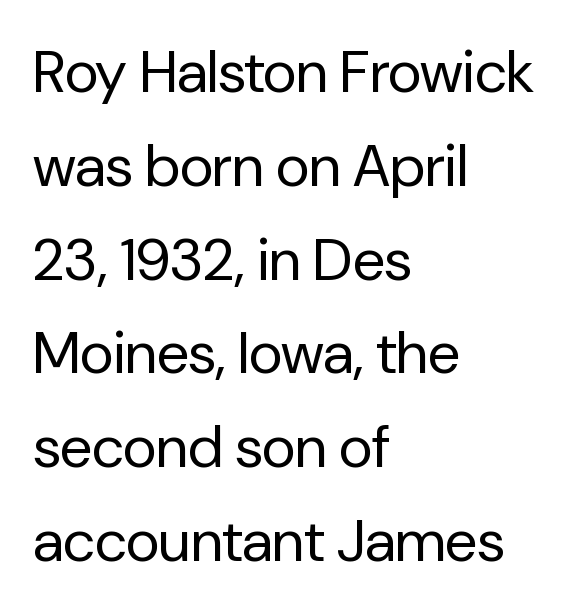
{"serif": "no", "italic": "no", "bold": "no", "weight": "regular", "width": "normal", "stroke_contrast": "low", "x_height": "medium", "monospaced": "no", "underline": "no", "align": "left", "line_spacing": "normal", "line_spacing_ratio": 1.59, "letter_spacing": "normal", "letter_spacing_em": 0.0, "glyph_px": 59}
